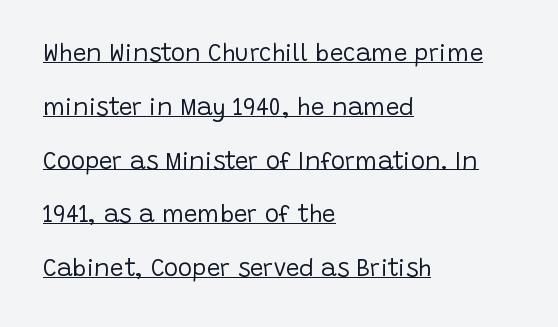
{"italic": "no", "bold": "no", "underline": "yes", "align": "left", "line_spacing": "loose", "line_spacing_ratio": 2.24, "letter_spacing": "normal", "letter_spacing_em": 0.0, "glyph_px": 24}
